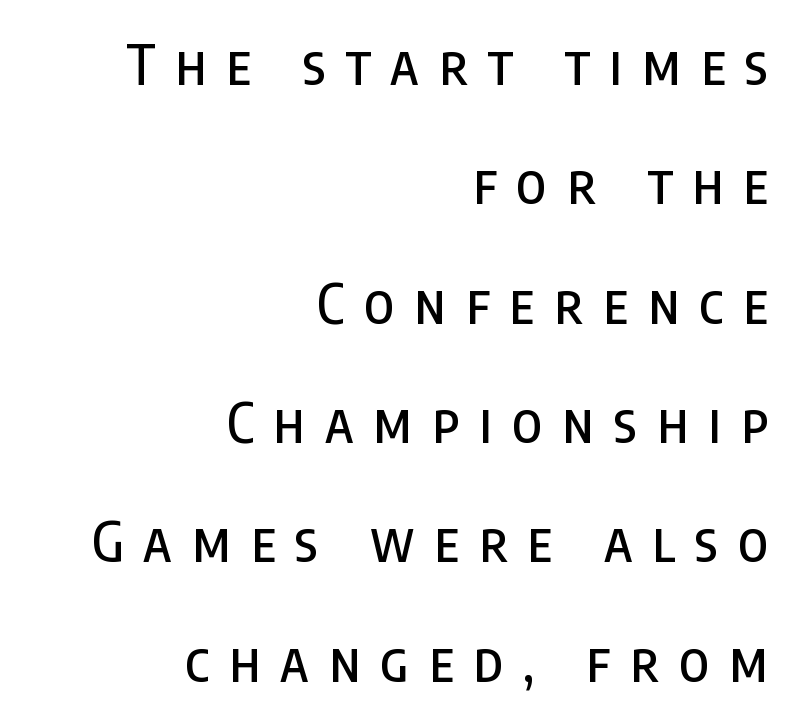
Every stem runs plumb, perpendicular to the baseline. How are the letters spaced? Widely, with obvious added tracking. Nothing sits at the stroke ends, so this counts as sans-serif. The rendering anchors every line to the right-hand side. Any mark beneath the type? The region is blank. The face used here is proportionally spaced, like ordinary book or web type.
